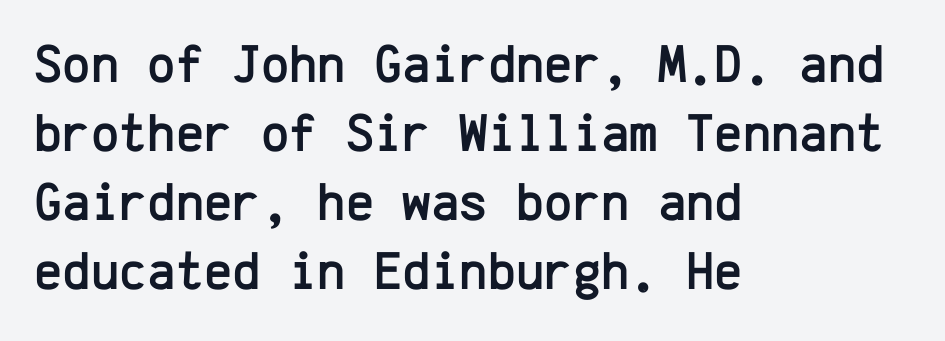
A sans-serif font was chosen for this passage. Interline gaps are of average width in this sample. Each letter, wide or thin by design, is forced into the same width here. Nobody drew a line under any word here.
